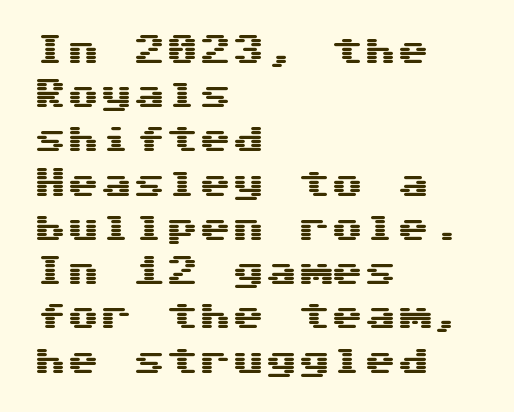
The image shows 33 px wide sans-serif type, upright; set left-aligned, normal line spacing (1.34x), normal letter spacing, not underlined; medium stroke contrast and a medium x-height.
